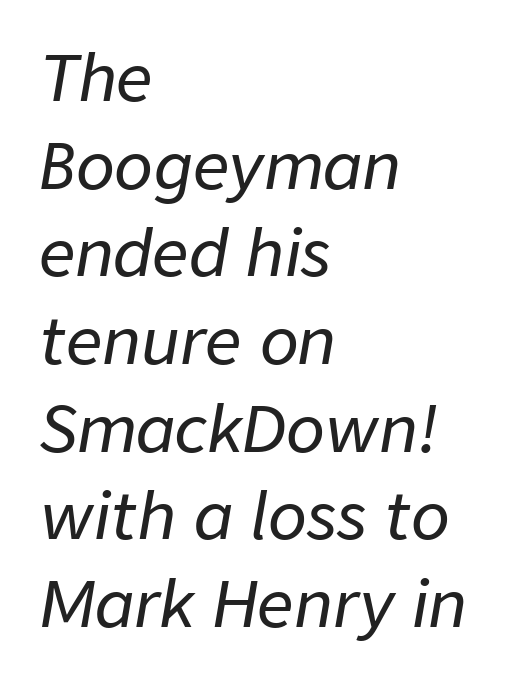
{"italic": "yes", "lean": "right", "slant_degrees": 9, "width": "normal", "stroke_contrast": "low", "x_height": "medium", "monospaced": "no", "underline": "no", "align": "left", "line_spacing": "normal", "line_spacing_ratio": 1.37, "letter_spacing": "normal", "letter_spacing_em": 0.0, "glyph_px": 64}
